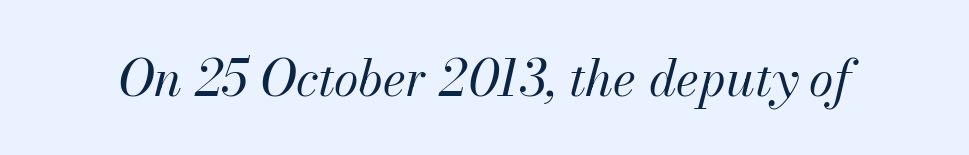
Q: Is the text bold? A: No.
Q: Is the text italic (slanted)? A: Yes, it leans right by about 13 degrees.
Q: Is the text underlined? A: No.
Q: Is the spacing between letters normal or unusually wide? A: Normal.
Q: Width (condensed, normal, or wide)? A: Normal.
Q: Stroke contrast? A: Medium.
Q: x-height? A: Small.
Q: Monospaced? A: No.
